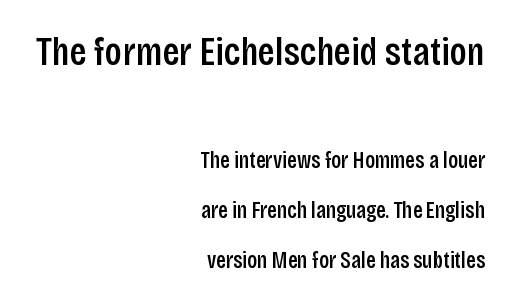
The image shows 40 px semibold, condensed sans-serif type, upright; set right-aligned, loose line spacing (2.18x), normal letter spacing, not underlined; the first (top) block is 1.74x larger; low stroke contrast and a large x-height.
